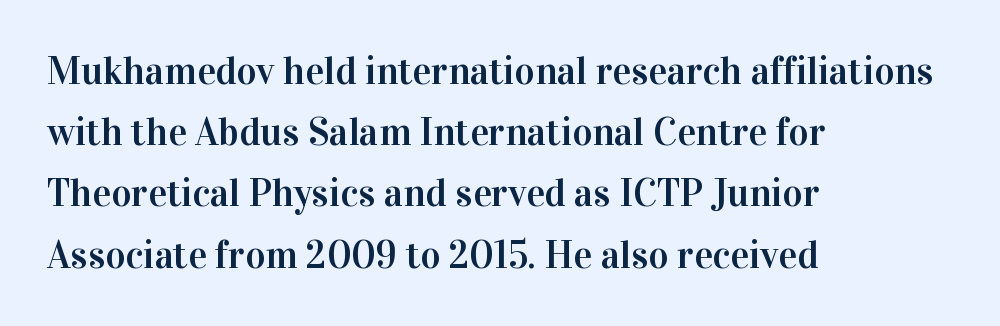
Does the copy run flush right? No — it runs flush left. Look at the bottom of the vertical strokes: they flare into serifs here. Unmarked baselines from the first word to the last. The font's upright variant was chosen for this text. The space between consecutive lines is moderate.
